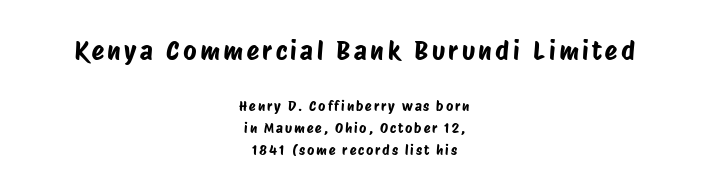
Q: Is the text underlined? A: No.
Q: How is the paragraph aligned? A: Centered.
Q: Is the spacing between lines tight, normal or loose? A: Normal.
Q: Which block of text is set in a larger size, the first (top) or the second (bottom)? A: The first (top) one.
